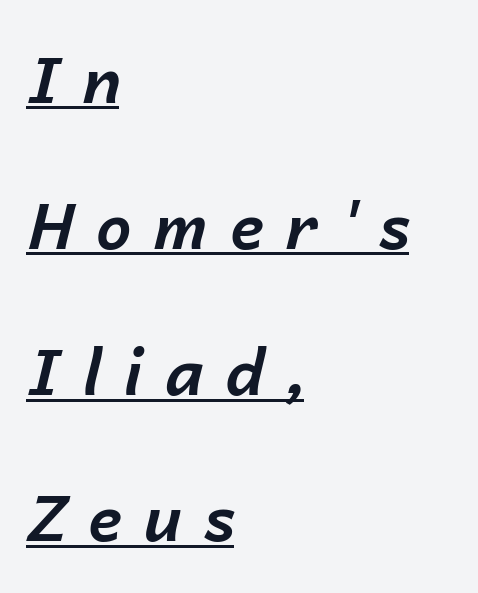
Q: Is the text bold? A: Yes.
Q: Is the text italic (slanted)? A: Yes, it leans right by about 14 degrees.
Q: Is the text underlined? A: Yes.
Q: How is the paragraph aligned? A: Left-aligned.
Q: Is the spacing between letters normal or unusually wide? A: Unusually wide.
Q: Is the spacing between lines tight, normal or loose? A: Loose.
Q: Width (condensed, normal, or wide)? A: Normal.
Q: Stroke contrast? A: Low.
Q: x-height? A: Medium.
Q: Monospaced? A: No.
